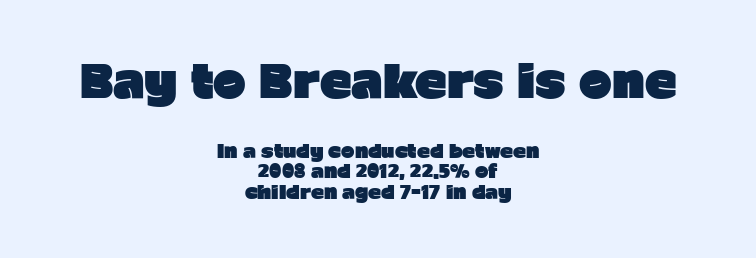
A typesetter would call this leading minimal, almost set solid. The passage shown is typed in a proportional face where columns would drift. Size contrast runs from large at the top to small at the bottom. Between one letter and the next there's only the usual sliver of space. The font family rendered here belongs to the sans-serif group. The space beneath each line is pristine and unruled.
